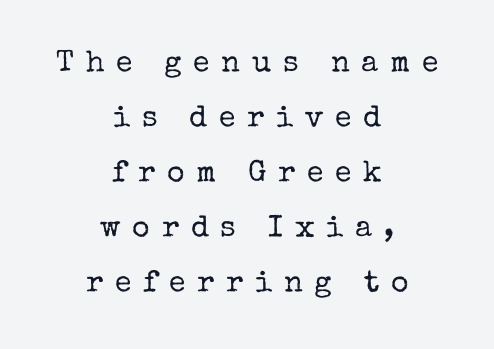
The cut favours lightness, reaching ordinary text weight at its darkest. Each letter keeps its own natural width here, so spacing adapts to shape. If you drew a line through each stem, it would be perfectly vertical. Stroke terminals: seriffed.
